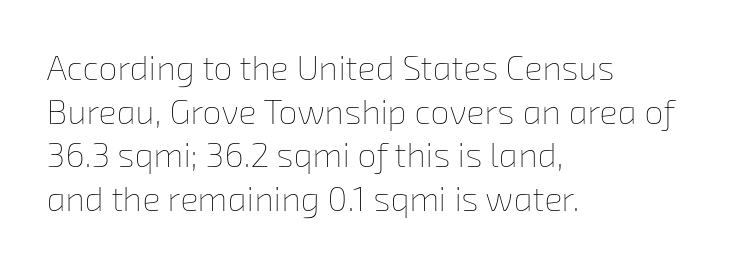
Q: Is the text bold? A: No.
Q: Is the text underlined? A: No.
Q: How is the paragraph aligned? A: Left-aligned.
Q: Is the spacing between letters normal or unusually wide? A: Normal.
Q: Is the spacing between lines tight, normal or loose? A: Normal.
Q: Width (condensed, normal, or wide)? A: Normal.
Q: Stroke contrast? A: Low.
Q: x-height? A: Medium.
Q: Monospaced? A: No.
